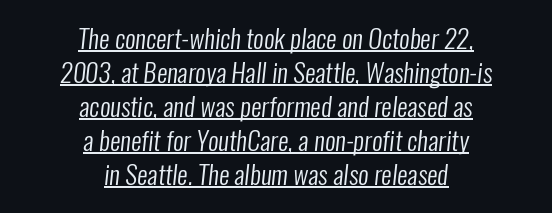
Q: Is the text bold? A: No.
Q: Is the text underlined? A: Yes.
Q: How is the paragraph aligned? A: Centered.
Q: Is the spacing between letters normal or unusually wide? A: Normal.
Q: Is the spacing between lines tight, normal or loose? A: Normal.
